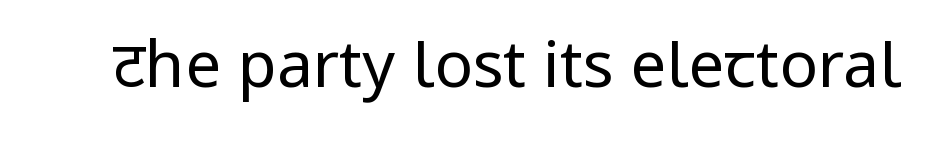
Q: Is the text bold? A: No.
Q: Is the text italic (slanted)? A: No, it is upright.
Q: Is the typeface a serif or a sans-serif typeface? A: Sans-serif.
Q: Is the text underlined? A: No.
Q: Is the spacing between letters normal or unusually wide? A: Normal.
Q: Width (condensed, normal, or wide)? A: Condensed.
Q: Stroke contrast? A: Low.
